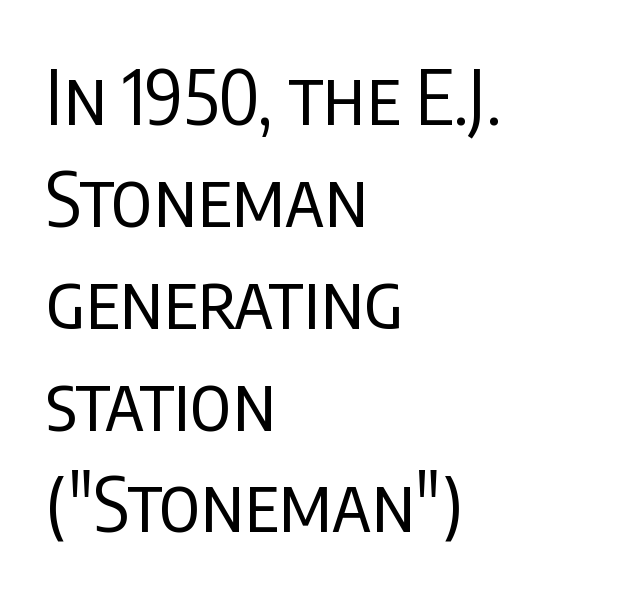
Q: Is the text bold? A: No.
Q: Is the text italic (slanted)? A: No, it is upright.
Q: Is the typeface a serif or a sans-serif typeface? A: Sans-serif.
Q: Is the text underlined? A: No.
Q: How is the paragraph aligned? A: Left-aligned.
Q: Is the spacing between letters normal or unusually wide? A: Normal.
Q: Is the spacing between lines tight, normal or loose? A: Normal.
Q: Width (condensed, normal, or wide)? A: Condensed.
Q: Stroke contrast? A: Low.
Q: x-height? A: Large.
Q: Monospaced? A: No.
